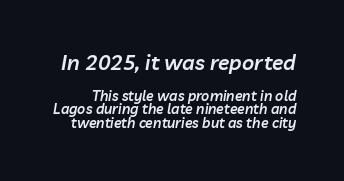
The image shows 21 px text type, italic (leaning right); set tight line spacing (0.99x), normal letter spacing, not underlined; the first (top) block is 1.5x larger.
